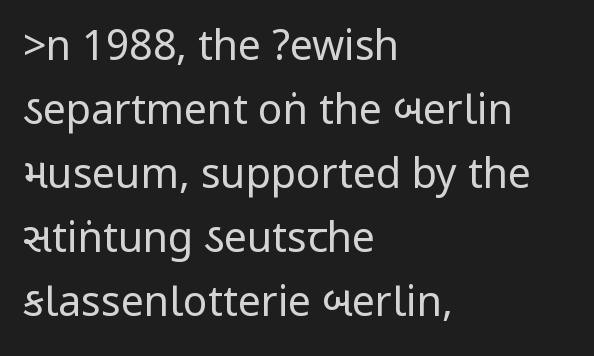
The font's upright variant was chosen for this text. Underline: absent. Line spacing here is normal. Are there feet on the stems? There aren't — it's a sans. A student would call this left alignment; a typographer would say flush left, rag right. Default kerning and tracking; the words read as compact shapes.
